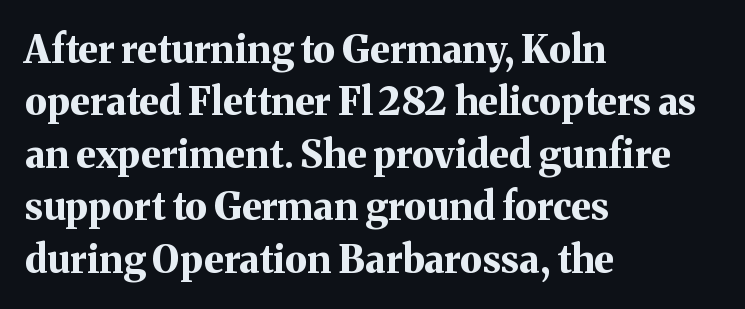
Every letter is thick-stroked: bold, no question. The space between consecutive lines is moderate. Posture: straight, roman, zero tilt. Varying glyph widths throughout — classic text-font behaviour. Stroke terminals: seriffed. Just letters on the line, the space beneath them empty.
